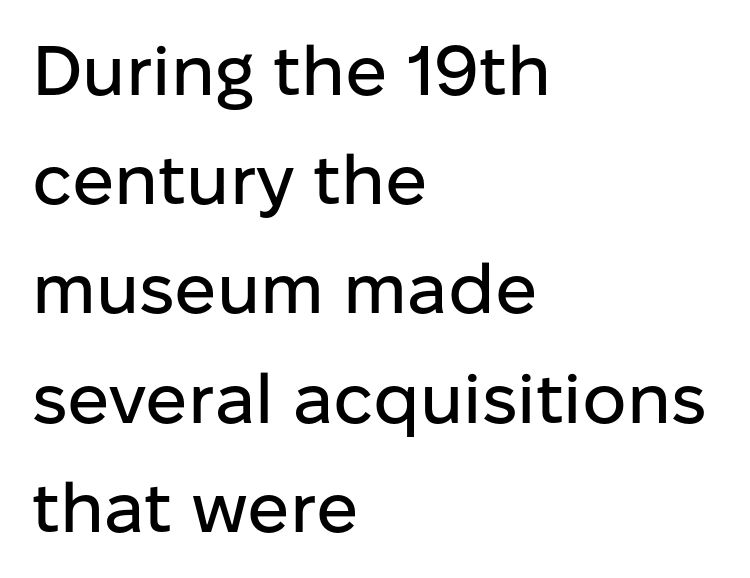
The type is set solid horizontally, with unmodified tracking. If you measured baseline to baseline, you'd find a middling distance. These lines stack with their left ends in a neat column. The face used here is a sans, in the tradition of grotesques and geometrics. Proportional: the letters do not fall into vertical columns. Posture: straight, roman, zero tilt.
